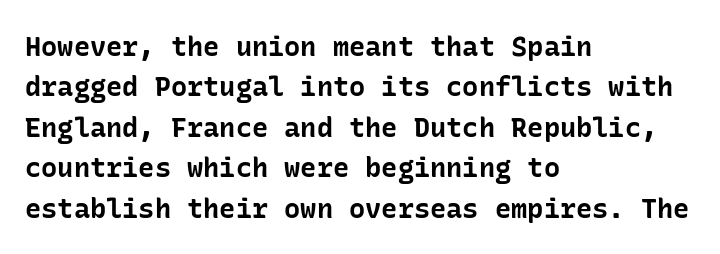
Q: Is the text bold? A: Yes.
Q: Is the text italic (slanted)? A: No, it is upright.
Q: Is the text underlined? A: No.
Q: How is the paragraph aligned? A: Left-aligned.
Q: Is the spacing between letters normal or unusually wide? A: Normal.
Q: Is the spacing between lines tight, normal or loose? A: Normal.
